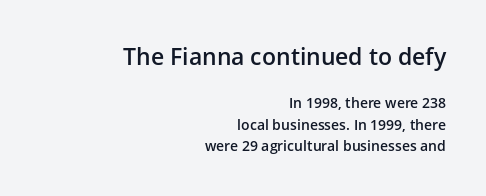
Q: Is the text bold? A: Semi-bold.
Q: Is the text italic (slanted)? A: No, it is upright.
Q: Is the text underlined? A: No.
Q: How is the paragraph aligned? A: Right-aligned.
Q: Is the spacing between letters normal or unusually wide? A: Normal.
Q: Is the spacing between lines tight, normal or loose? A: Normal.
Q: Which block of text is set in a larger size, the first (top) or the second (bottom)? A: The first (top) one.
